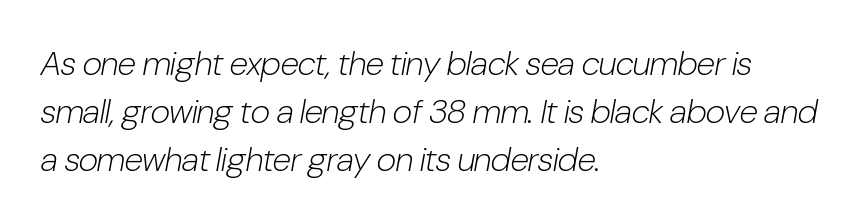
Q: Is the text bold? A: No.
Q: Is the text italic (slanted)? A: Yes, it leans right by about 10 degrees.
Q: Is the text underlined? A: No.
Q: How is the paragraph aligned? A: Left-aligned.
Q: Is the spacing between letters normal or unusually wide? A: Normal.
Q: Is the spacing between lines tight, normal or loose? A: Normal.
Q: Width (condensed, normal, or wide)? A: Condensed.
Q: Stroke contrast? A: Low.
Q: x-height? A: Medium.
Q: Monospaced? A: No.
